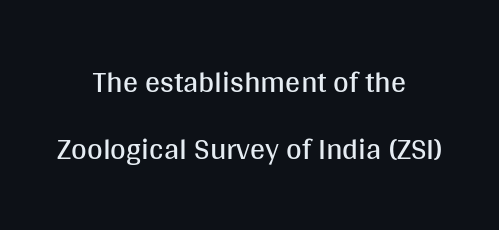
{"serif": "no", "italic": "no", "bold": "no", "weight": "regular", "width": "normal", "stroke_contrast": "medium", "x_height": "large", "monospaced": "no", "underline": "no", "align": "center", "line_spacing": "loose", "line_spacing_ratio": 2.23, "letter_spacing": "normal", "letter_spacing_em": 0.0, "glyph_px": 30}
